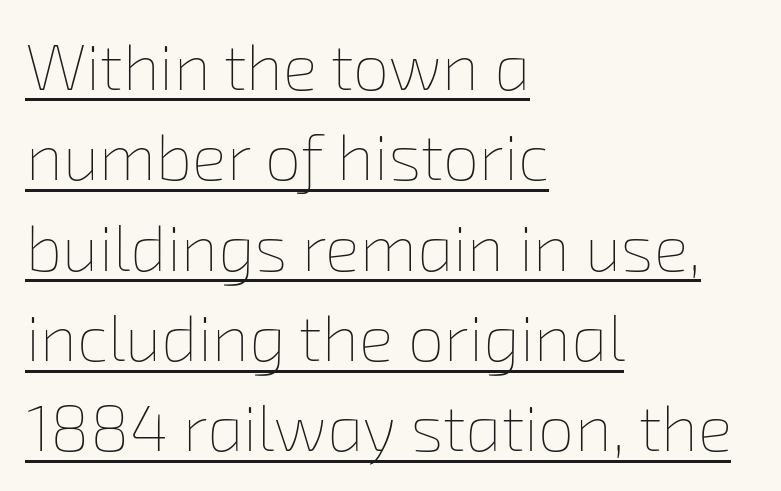
Vertically, the passage feels balanced, rows spaced as you'd expect. What stands out about the letter spacing? Nothing — it is the standard amount. The font is comparable to plain body text, perhaps lighter. A typesetter would call this proportional, since set widths differ per character. Casual observation: everything's shoved over to the left. The lettering is marked with a stroke running underneath it.
